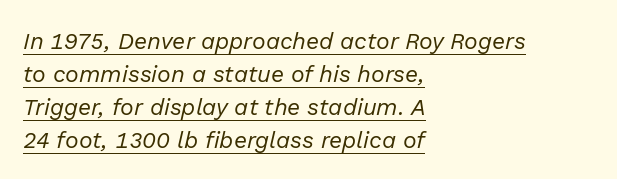
The image shows 23 px text type, italic (leaning right); set left-aligned, normal line spacing (1.43x), normal letter spacing, underlined.
